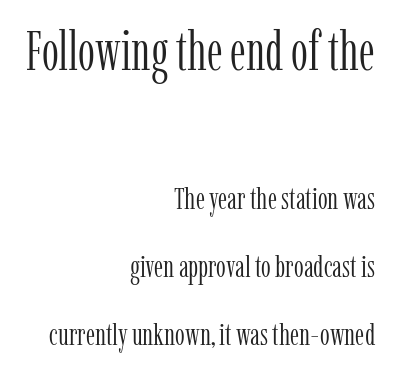
Q: Is the text bold? A: No.
Q: Is the text italic (slanted)? A: No, it is upright.
Q: Is the typeface a serif or a sans-serif typeface? A: Serif.
Q: Is the text underlined? A: No.
Q: How is the paragraph aligned? A: Right-aligned.
Q: Is the spacing between letters normal or unusually wide? A: Normal.
Q: Is the spacing between lines tight, normal or loose? A: Loose.
Q: Which block of text is set in a larger size, the first (top) or the second (bottom)? A: The first (top) one.
Q: Width (condensed, normal, or wide)? A: Condensed.
Q: Stroke contrast? A: Low.
Q: x-height? A: Medium.
Q: Monospaced? A: No.
